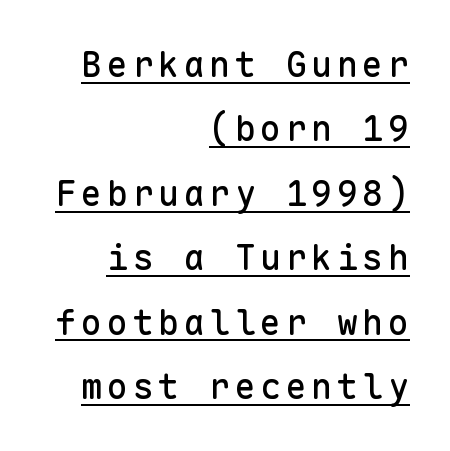
Q: Is the text italic (slanted)? A: No, it is upright.
Q: Is the typeface a serif or a sans-serif typeface? A: Sans-serif.
Q: Is the text underlined? A: Yes.
Q: How is the paragraph aligned? A: Right-aligned.
Q: Width (condensed, normal, or wide)? A: Normal.
Q: Stroke contrast? A: Low.
Q: x-height? A: Medium.
Q: Monospaced? A: Yes.
